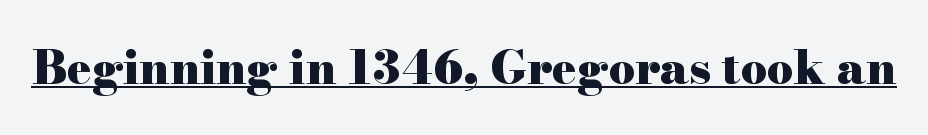
Unlike a clean sans, this face finishes its strokes with serifs. No italicization has been applied; the sample stays upright. The letterforms sit shoulder to shoulder at normal distance. The words here are underlined. Bold? Absolutely — the strokes are thick and heavy.
